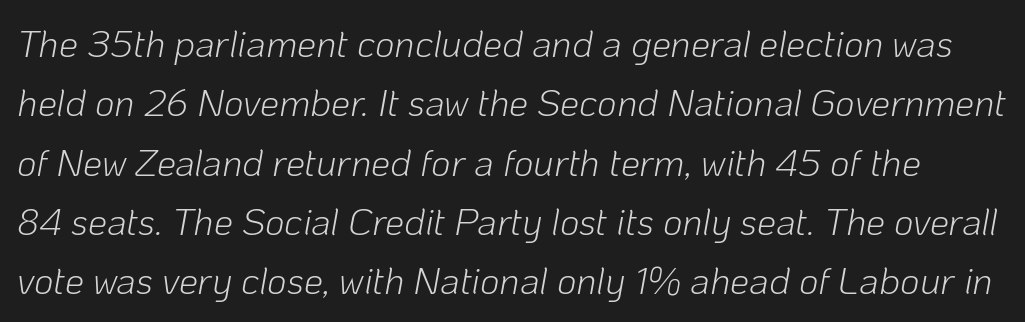
{"italic": "yes", "lean": "right", "slant_degrees": 10, "bold": "no", "weight": "light", "width": "normal", "stroke_contrast": "low", "x_height": "medium", "monospaced": "no", "underline": "no", "line_spacing": "normal", "line_spacing_ratio": 1.56, "letter_spacing": "normal", "letter_spacing_em": 0.0, "glyph_px": 38}
